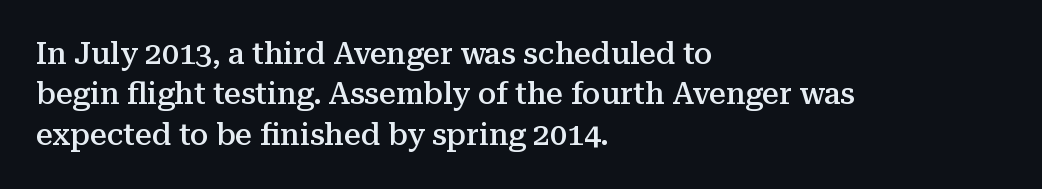
{"serif": "yes", "italic": "no", "bold": "semi", "weight": "semibold", "width": "normal", "stroke_contrast": "medium", "x_height": "medium", "monospaced": "no", "underline": "no", "align": "left", "line_spacing": "normal", "line_spacing_ratio": 1.35, "letter_spacing": "normal", "letter_spacing_em": 0.0, "glyph_px": 30}
